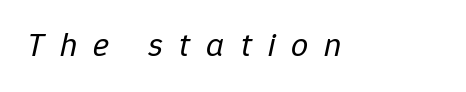
{"italic": "yes", "lean": "right", "slant_degrees": 12, "bold": "no", "weight": "regular", "width": "normal", "stroke_contrast": "low", "x_height": "medium", "monospaced": "no", "underline": "no", "letter_spacing": "wide", "letter_spacing_em": 0.47, "glyph_px": 34}
